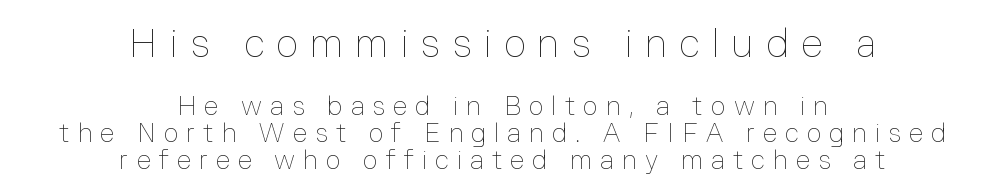
Q: Is the text bold? A: No.
Q: Is the text italic (slanted)? A: No, it is upright.
Q: Is the text underlined? A: No.
Q: How is the paragraph aligned? A: Centered.
Q: Is the spacing between letters normal or unusually wide? A: Unusually wide.
Q: Is the spacing between lines tight, normal or loose? A: Tight.
Q: Which block of text is set in a larger size, the first (top) or the second (bottom)? A: The first (top) one.
Q: Width (condensed, normal, or wide)? A: Normal.
Q: Stroke contrast? A: Low.
Q: x-height? A: Medium.
Q: Monospaced? A: No.
